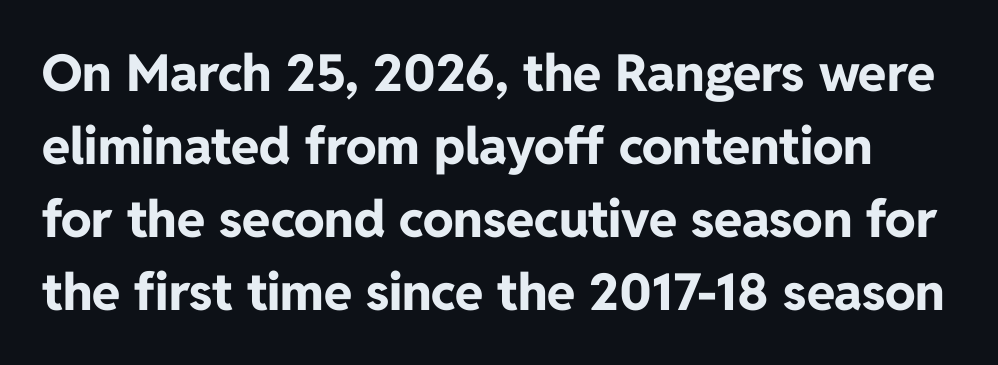
{"serif": "no", "italic": "no", "bold": "yes", "weight": "bold", "width": "normal", "stroke_contrast": "low", "x_height": "medium", "monospaced": "no", "underline": "no", "line_spacing": "normal", "line_spacing_ratio": 1.43, "letter_spacing": "normal", "letter_spacing_em": 0.0, "glyph_px": 51}
